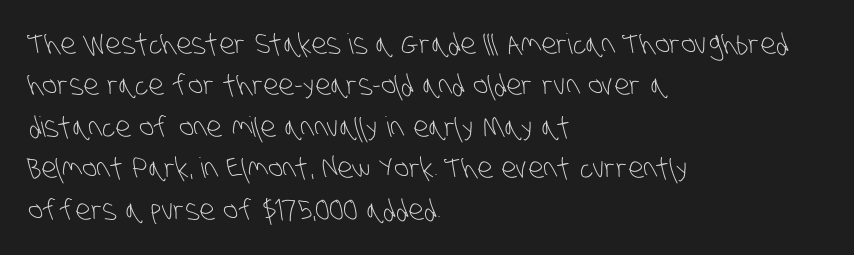
The passage is arranged the way most books set body copy — flush left. Vertical stems look standard width or narrower in stroke. Observe the ordinary spacing: letters are neighbours, not strangers. The strip under each line holds only bare page. Students, observe: this is what conventionally led text looks like. Character widths vary here, with narrow letters taking less room than wide ones.
